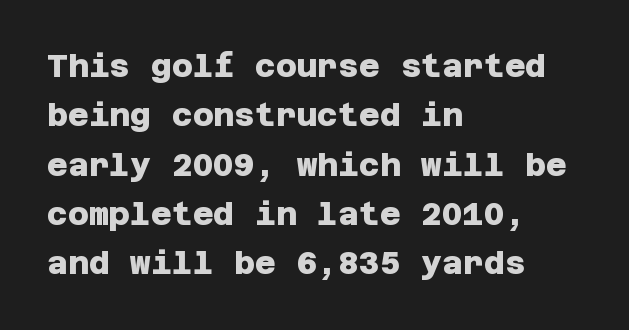
The image shows 32 px heavy sans-serif type; set left-aligned, normal line spacing (1.54x), normal letter spacing, not underlined; low stroke contrast and a large x-height.
